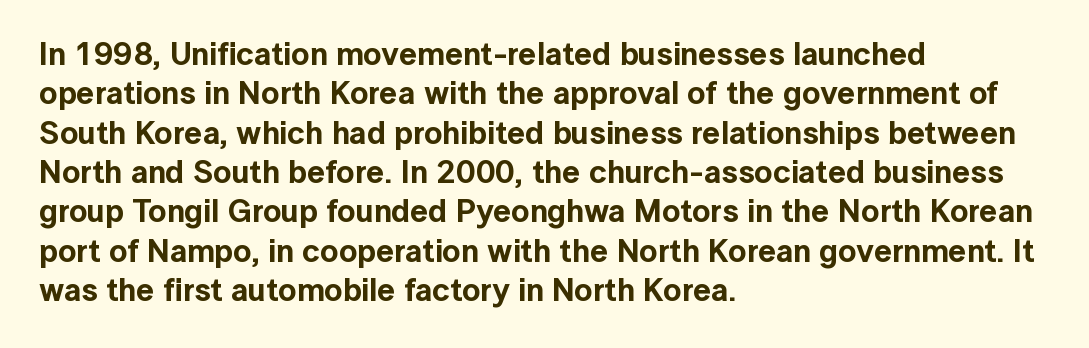
Q: Is the text italic (slanted)? A: No, it is upright.
Q: Is the typeface a serif or a sans-serif typeface? A: Sans-serif.
Q: Is the text underlined? A: No.
Q: How is the paragraph aligned? A: Left-aligned.
Q: Is the spacing between letters normal or unusually wide? A: Normal.
Q: Width (condensed, normal, or wide)? A: Normal.
Q: x-height? A: Medium.
Q: Monospaced? A: No.
